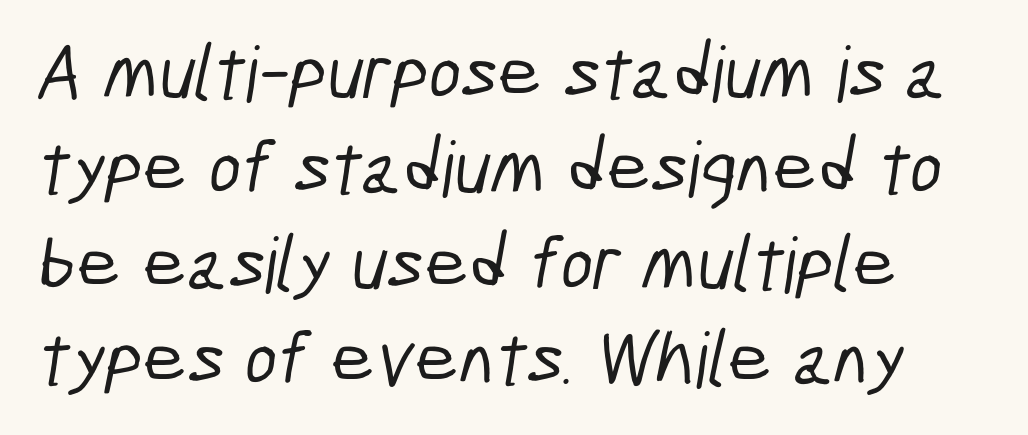
Line starts are locked; line ends wander. Looks like regular typesetting: each glyph gets only the width it needs. Beneath every word, the page is bare. The gaps between neighbouring characters are ordinary and unremarkable. I'd call this a sans setting — the letters go barefoot.
